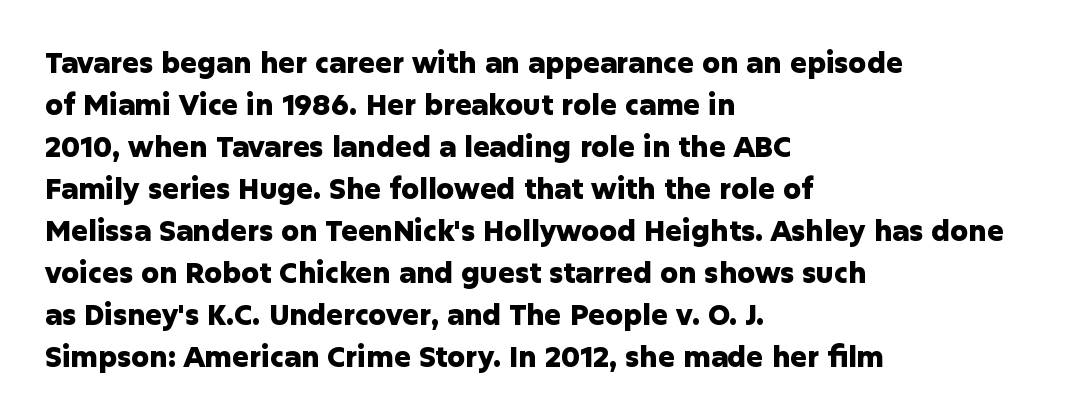
Q: Is the text bold? A: Yes.
Q: Is the text italic (slanted)? A: No, it is upright.
Q: Is the typeface a serif or a sans-serif typeface? A: Sans-serif.
Q: Is the text underlined? A: No.
Q: How is the paragraph aligned? A: Left-aligned.
Q: Is the spacing between letters normal or unusually wide? A: Normal.
Q: Is the spacing between lines tight, normal or loose? A: Normal.
Q: Width (condensed, normal, or wide)? A: Normal.
Q: Stroke contrast? A: Low.
Q: x-height? A: Medium.
Q: Monospaced? A: No.
